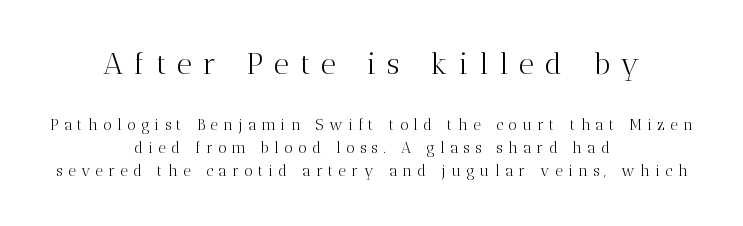
Q: Is the text bold? A: No.
Q: Is the text italic (slanted)? A: No, it is upright.
Q: Is the typeface a serif or a sans-serif typeface? A: Serif.
Q: Is the text underlined? A: No.
Q: How is the paragraph aligned? A: Centered.
Q: Is the spacing between letters normal or unusually wide? A: Unusually wide.
Q: Is the spacing between lines tight, normal or loose? A: Normal.
Q: Which block of text is set in a larger size, the first (top) or the second (bottom)? A: The first (top) one.
Q: Width (condensed, normal, or wide)? A: Normal.
Q: Stroke contrast? A: Medium.
Q: x-height? A: Medium.
Q: Monospaced? A: No.
